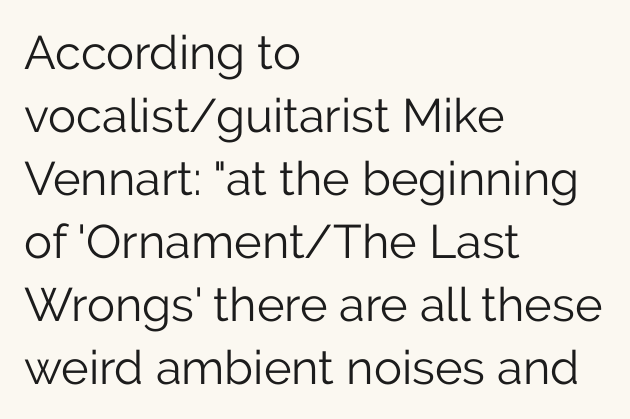
{"serif": "no", "italic": "no", "bold": "no", "weight": "light", "width": "normal", "stroke_contrast": "low", "x_height": "medium", "monospaced": "no", "underline": "no", "align": "left", "line_spacing": "normal", "line_spacing_ratio": 1.34, "letter_spacing": "normal", "letter_spacing_em": 0.0, "glyph_px": 47}
